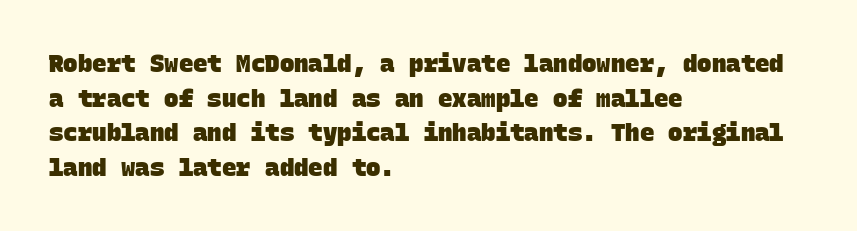
The block of text has a typical density, with ordinary space between rows. Typesetter's note: full bold, strokes at maximum text heaviness. Compared with typical body copy, the letter spacing here is the same. Casual observation: everything's shoved over to the left.
